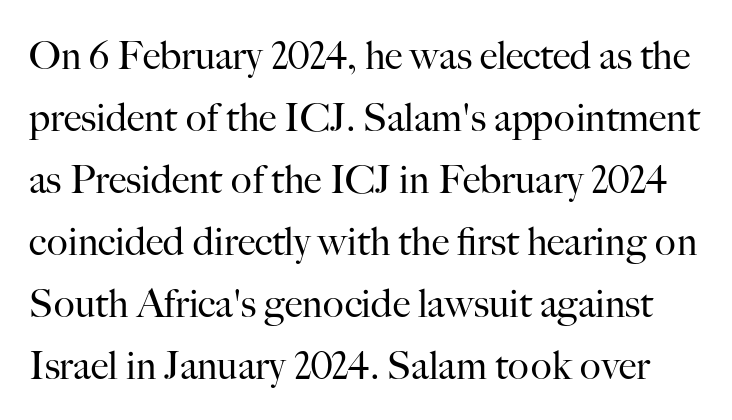
The image shows 39 px regular-weight serif type, upright; set normal line spacing (1.59x), normal letter spacing, not underlined; high stroke contrast and a small x-height.
